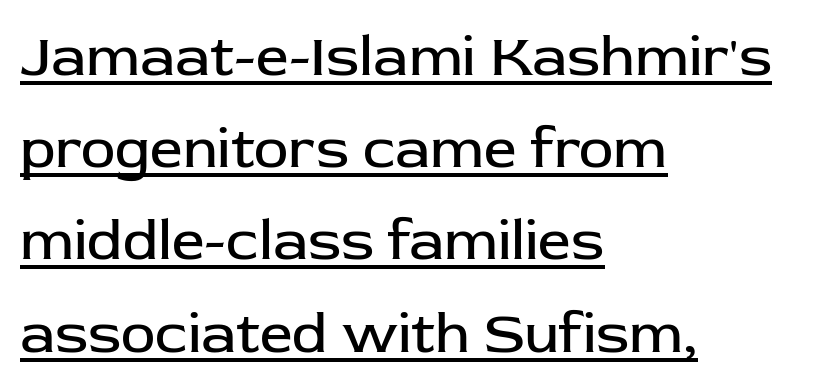
{"serif": "no", "italic": "no", "bold": "no", "weight": "regular", "width": "normal", "stroke_contrast": "low", "x_height": "medium", "monospaced": "no", "underline": "yes", "align": "left", "line_spacing": "normal", "line_spacing_ratio": 1.59, "letter_spacing": "normal", "letter_spacing_em": 0.0, "glyph_px": 58}
